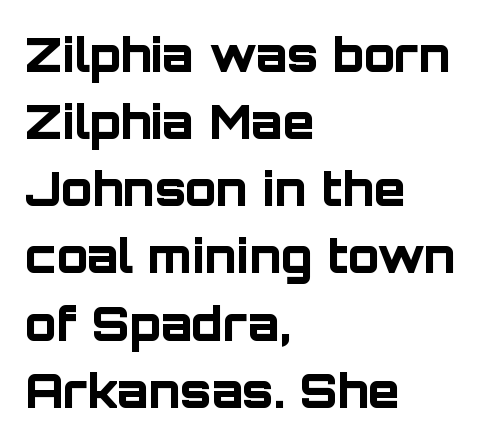
{"serif": "no", "italic": "no", "bold": "yes", "weight": "bold", "width": "normal", "stroke_contrast": "low", "x_height": "large", "monospaced": "no", "underline": "no", "align": "left", "line_spacing": "normal", "line_spacing_ratio": 1.46, "letter_spacing": "normal", "letter_spacing_em": 0.0, "glyph_px": 46}
